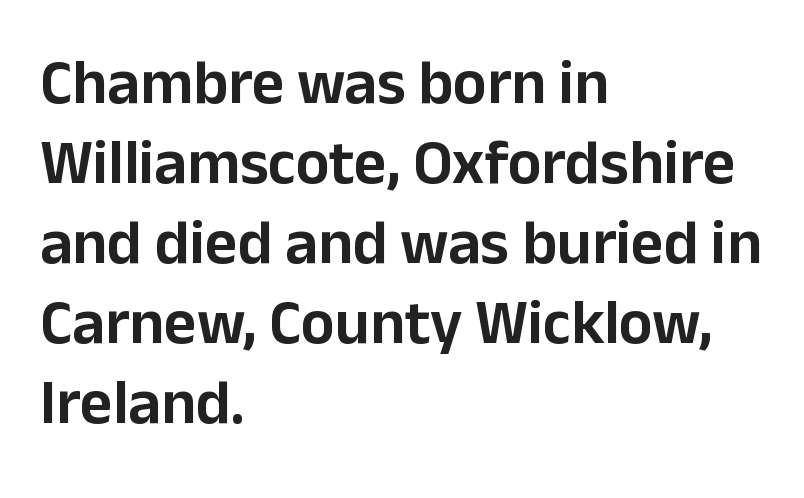
Q: Is the text italic (slanted)? A: No, it is upright.
Q: Is the typeface a serif or a sans-serif typeface? A: Sans-serif.
Q: Is the text underlined? A: No.
Q: How is the paragraph aligned? A: Left-aligned.
Q: Is the spacing between letters normal or unusually wide? A: Normal.
Q: Is the spacing between lines tight, normal or loose? A: Normal.
Q: Width (condensed, normal, or wide)? A: Normal.
Q: Stroke contrast? A: Low.
Q: x-height? A: Medium.
Q: Monospaced? A: No.
